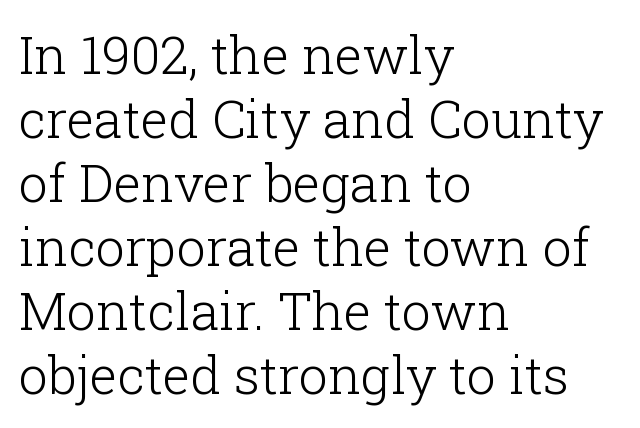
Q: Is the text bold? A: No.
Q: Is the text italic (slanted)? A: No, it is upright.
Q: Is the typeface a serif or a sans-serif typeface? A: Serif.
Q: Is the text underlined? A: No.
Q: How is the paragraph aligned? A: Left-aligned.
Q: Is the spacing between letters normal or unusually wide? A: Normal.
Q: Width (condensed, normal, or wide)? A: Normal.
Q: Stroke contrast? A: Low.
Q: x-height? A: Medium.
Q: Monospaced? A: No.
